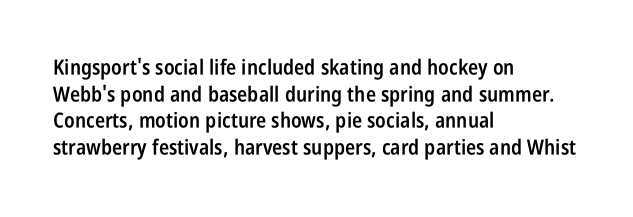
The image shows 21 px text type, upright; set left-aligned, normal line spacing (1.27x), normal letter spacing, not underlined.
